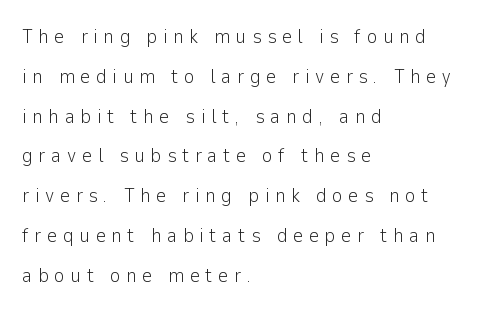
The image shows 20 px text type, upright; set left-aligned, loose line spacing (1.99x), unusually wide letter spacing (+0.28 em), not underlined.
